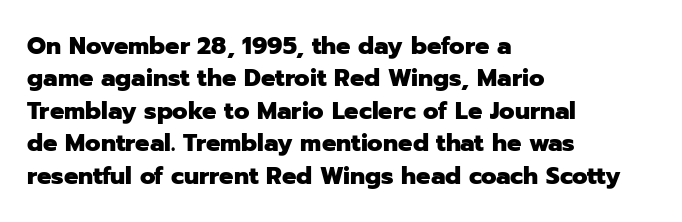
Whoever set this chose a conventional vertical rhythm. Emphasis by weight is at full strength: bold. The setting favours the left margin, as ordinary paragraphs usually do. Glance below the letters and you will spot only blank space. Rendered with straight, roman letterforms.
